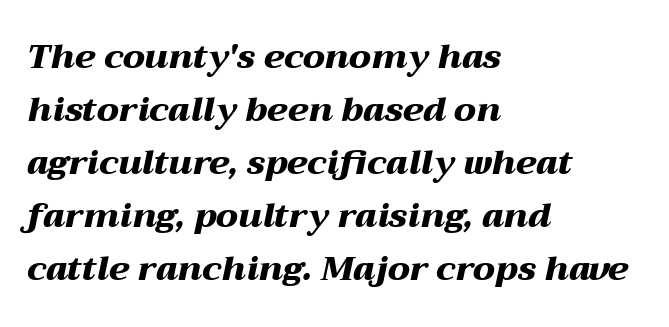
{"italic": "yes", "lean": "right", "slant_degrees": 12, "bold": "yes", "weight": "heavy", "width": "wide", "stroke_contrast": "medium", "x_height": "medium", "monospaced": "no", "underline": "no", "align": "left", "line_spacing": "normal", "line_spacing_ratio": 1.56, "letter_spacing": "normal", "letter_spacing_em": 0.0, "glyph_px": 34}
